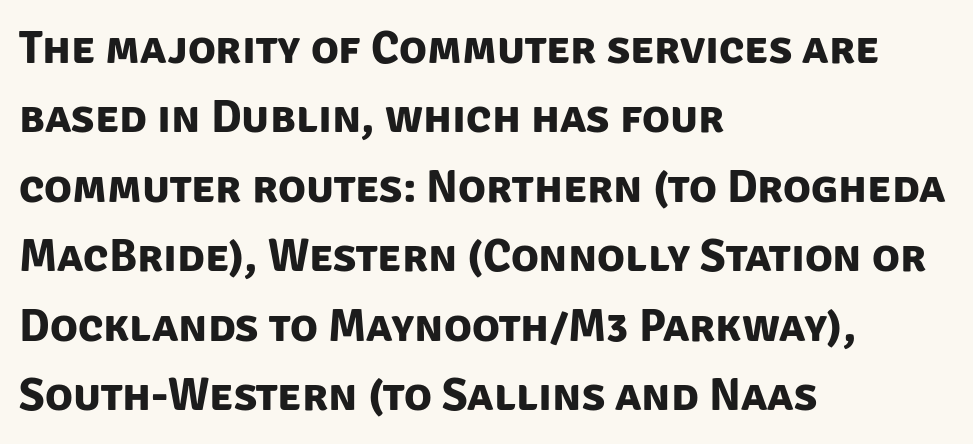
The typesetting leans heavy: a genuine bold. Looks like regular typesetting: each glyph gets only the width it needs. Evenly set lines give the paragraph a standard silhouette. Font category for this specimen: sans-serif. Glance below the letters and you will spot only blank space.
